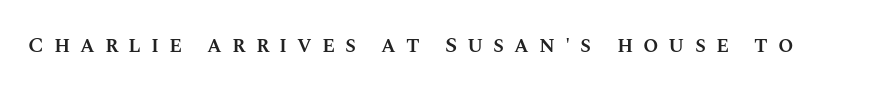
Characters remain perfectly vertical along every line. The specimen omits any rule beneath the text block's lines. Inter-character spacing is expanded well beyond the font's built-in metrics. How heavy is the stroke? Medium-heavy — a semibold, shy of bold.
